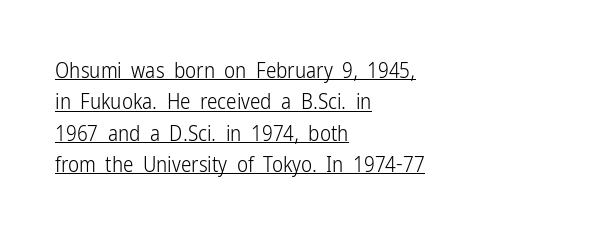
{"italic": "no", "bold": "no", "underline": "yes", "align": "left", "line_spacing": "normal", "line_spacing_ratio": 1.49, "letter_spacing": "normal", "letter_spacing_em": 0.0, "glyph_px": 21}
